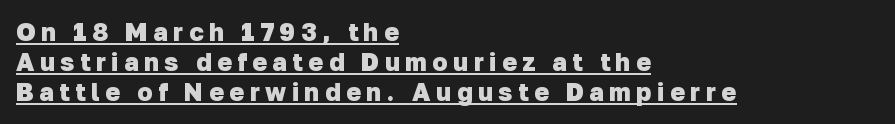
This sample uses expanded letter spacing, leaving extra air between glyphs. Bold? Absolutely — the strokes are thick and heavy. A classic flush-left, rag-right setting is used for this passage. Students, observe the line beneath the letters — that is underlining.
